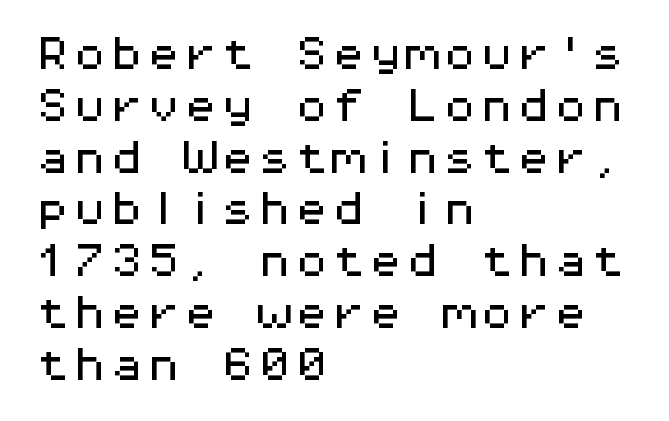
Upright lettering throughout. The rendering uses typewriter-style spacing with identical character cells. This block has exactly the height ordinary leading produces. The words here are not underlined. The letterforms sit shoulder to shoulder at normal distance.
